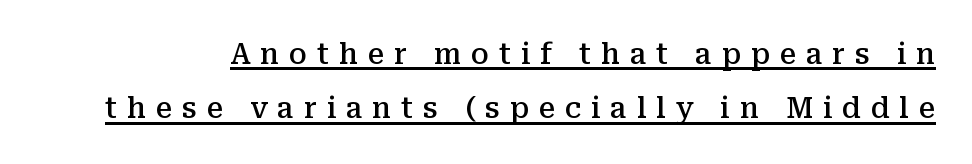
Q: Is the text bold? A: Semi-bold.
Q: Is the text italic (slanted)? A: No, it is upright.
Q: Is the typeface a serif or a sans-serif typeface? A: Serif.
Q: Is the text underlined? A: Yes.
Q: Is the spacing between letters normal or unusually wide? A: Unusually wide.
Q: Width (condensed, normal, or wide)? A: Normal.
Q: Stroke contrast? A: Medium.
Q: x-height? A: Medium.
Q: Monospaced? A: No.
